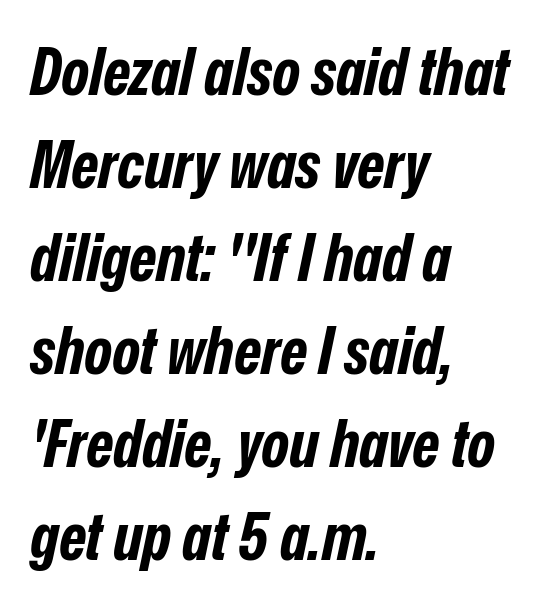
{"italic": "yes", "lean": "right", "slant_degrees": 12, "bold": "yes", "weight": "bold", "width": "condensed", "stroke_contrast": "low", "x_height": "medium", "monospaced": "no", "underline": "no", "align": "left", "line_spacing": "normal", "line_spacing_ratio": 1.41, "letter_spacing": "normal", "letter_spacing_em": 0.0, "glyph_px": 66}
